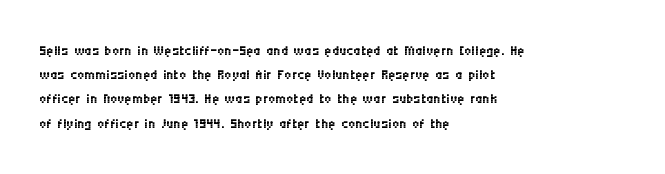
Tall strokes in this sample are plumb rather than angled. Decoration check: the copy has no underline. Words appear dense and cohesive because spacing is normal. The typesetter chose a ragged-right arrangement here.
